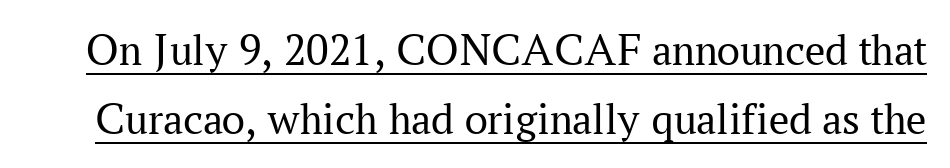
Letterform terminals end in serifs throughout the passage. Quick note: interline space is typical. The face used here is proportionally spaced, like ordinary book or web type. The letters look calm and open, with moderate or lighter stems.
